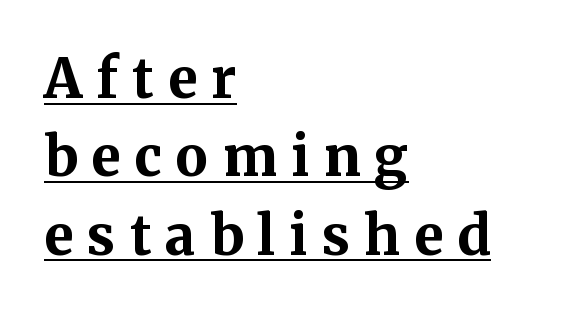
Q: Is the text bold? A: Yes.
Q: Is the text italic (slanted)? A: No, it is upright.
Q: Is the typeface a serif or a sans-serif typeface? A: Serif.
Q: Is the text underlined? A: Yes.
Q: How is the paragraph aligned? A: Left-aligned.
Q: Is the spacing between letters normal or unusually wide? A: Unusually wide.
Q: Is the spacing between lines tight, normal or loose? A: Normal.
Q: Width (condensed, normal, or wide)? A: Normal.
Q: Stroke contrast? A: Medium.
Q: x-height? A: Medium.
Q: Monospaced? A: No.
